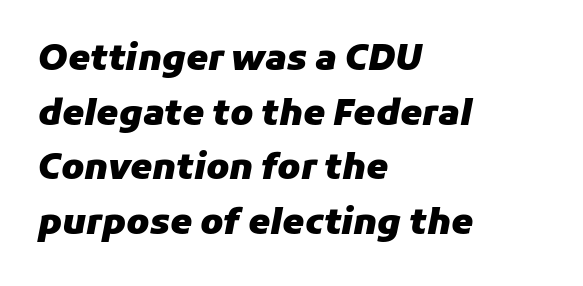
Q: Is the text bold? A: Yes.
Q: Is the text italic (slanted)? A: Yes, it leans right by about 11 degrees.
Q: Is the text underlined? A: No.
Q: How is the paragraph aligned? A: Left-aligned.
Q: Is the spacing between letters normal or unusually wide? A: Normal.
Q: Is the spacing between lines tight, normal or loose? A: Normal.
Q: Width (condensed, normal, or wide)? A: Normal.
Q: Stroke contrast? A: Low.
Q: x-height? A: Medium.
Q: Monospaced? A: No.
